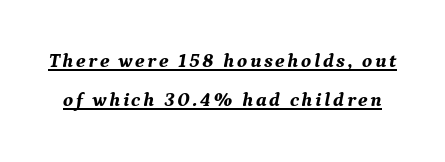
The string is rendered with underlining switched on. Leading is clearly above the norm, producing a sparse column. The font's italic variant was chosen for this text. Strong, thick strokes mark this as bold type.
